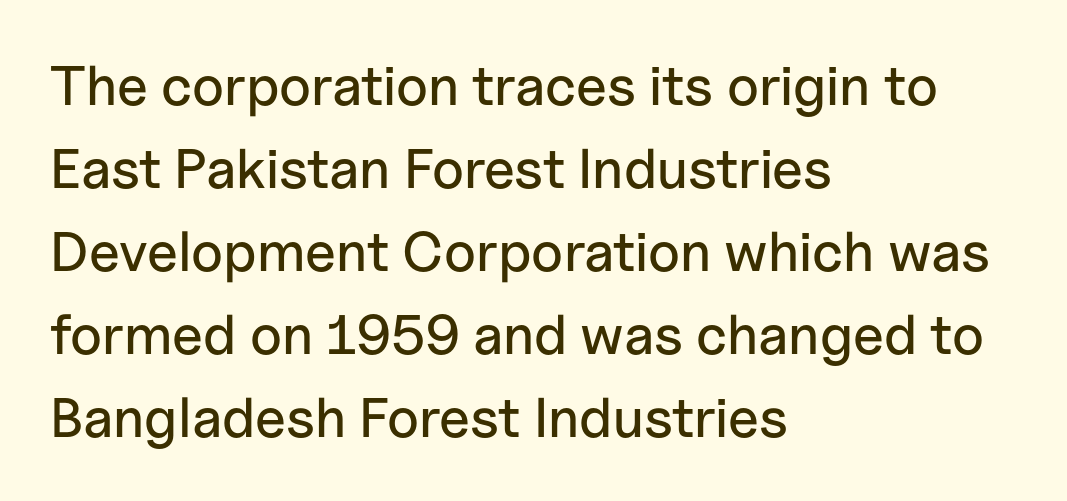
The image shows 56 px sans-serif type, upright; set left-aligned, normal line spacing (1.48x), normal letter spacing, not underlined; low stroke contrast and a medium x-height.
